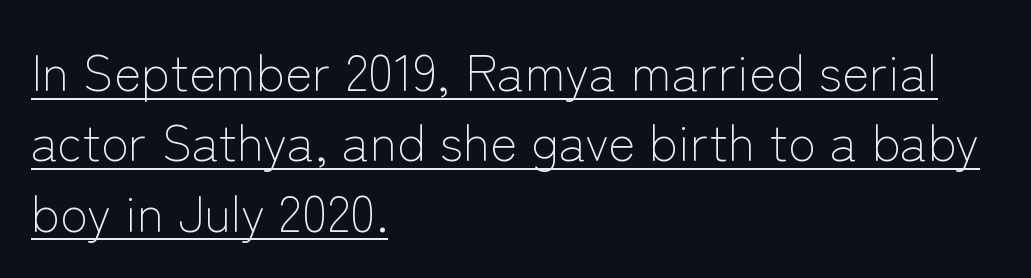
The typesetter chose a ragged-right arrangement here. Does the type have serifs? No, each stem ends abruptly. A typesetter would call this proportional, since set widths differ per character. The passage shown is not bold in any degree. Here the glyphs are tracked normally, forming tight word shapes.
